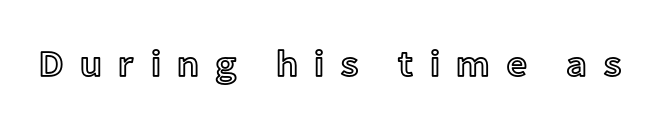
{"italic": "no", "width": "normal", "x_height": "medium", "monospaced": "no", "underline": "no", "letter_spacing": "wide", "letter_spacing_em": 0.43, "glyph_px": 37}
